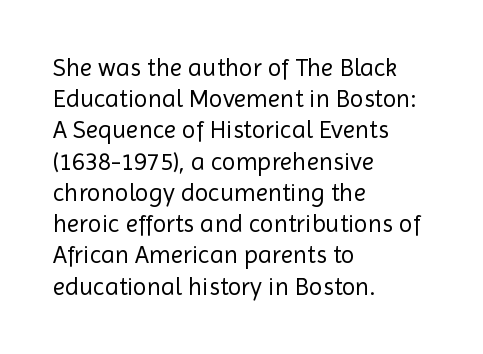
Q: Is the text bold? A: No.
Q: Is the text italic (slanted)? A: No, it is upright.
Q: Is the text underlined? A: No.
Q: How is the paragraph aligned? A: Left-aligned.
Q: Is the spacing between letters normal or unusually wide? A: Normal.
Q: Is the spacing between lines tight, normal or loose? A: Normal.
